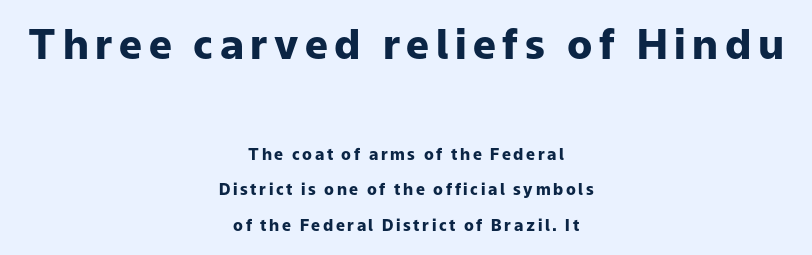
{"serif": "no", "italic": "no", "bold": "yes", "weight": "heavy", "width": "normal", "stroke_contrast": "low", "x_height": "medium", "monospaced": "no", "underline": "no", "align": "center", "line_spacing": "loose", "line_spacing_ratio": 2.24, "larger_block": "first", "size_ratio": 2.56, "glyph_px": 41}
